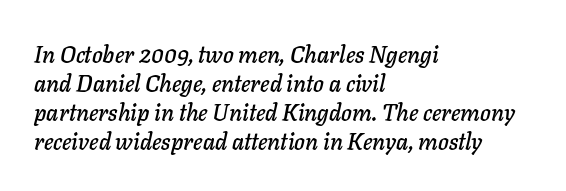
Compared with a centered layout, this one pins lines to the left instead. Style check: oblique. This sample keeps an unexceptional amount of space between lines. There is no visible air inserted between adjacent glyphs.
